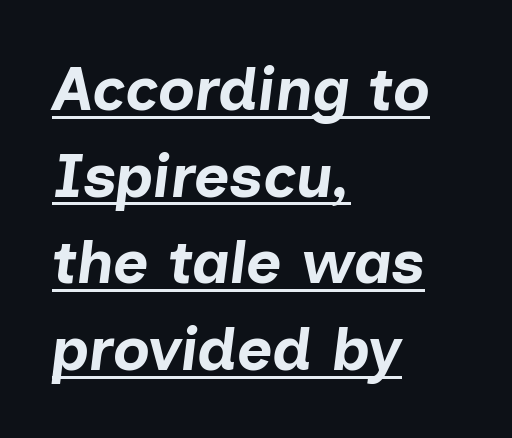
The type is set solid horizontally, with unmodified tracking. Compared with ordinary roman type, these characters are visibly tilted. Is there an underline? Yes — a line sits under the letters. One-word summary of the alignment: left. You could not count columns in this text — the font is proportionally spaced. You'd pick this weight for a headline — it's a proper bold.
